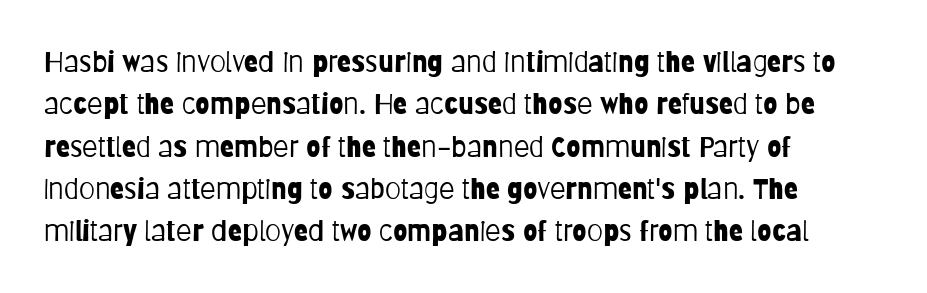
The image shows 29 px light, condensed sans-serif type, upright; set left-aligned, normal line spacing (1.46x), normal letter spacing, not underlined; low stroke contrast and a large x-height.
